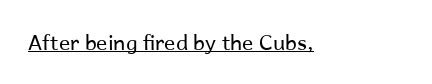
{"italic": "no", "bold": "no", "underline": "yes", "letter_spacing": "normal", "letter_spacing_em": 0.0, "glyph_px": 21}
